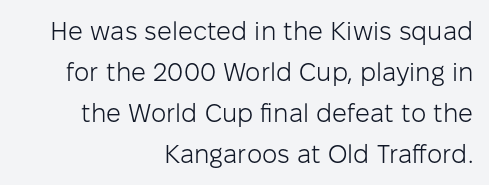
The image shows 26 px text type, upright; set right-aligned, normal line spacing (1.58x), normal letter spacing, not underlined.
